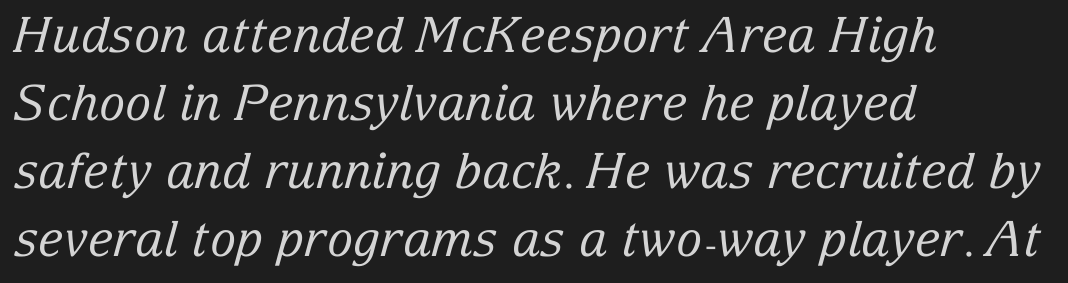
{"serif": "yes", "italic": "yes", "lean": "right", "slant_degrees": 15, "bold": "no", "weight": "regular", "width": "normal", "stroke_contrast": "low", "x_height": "medium", "monospaced": "no", "underline": "no", "align": "left", "line_spacing": "normal", "line_spacing_ratio": 1.39, "letter_spacing": "normal", "letter_spacing_em": 0.0, "glyph_px": 49}
